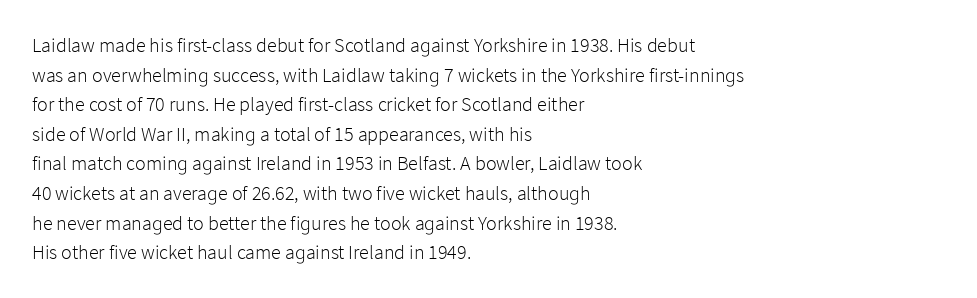
Q: Is the text bold? A: No.
Q: Is the text italic (slanted)? A: No, it is upright.
Q: Is the text underlined? A: No.
Q: How is the paragraph aligned? A: Left-aligned.
Q: Is the spacing between letters normal or unusually wide? A: Normal.
Q: Is the spacing between lines tight, normal or loose? A: Normal.
